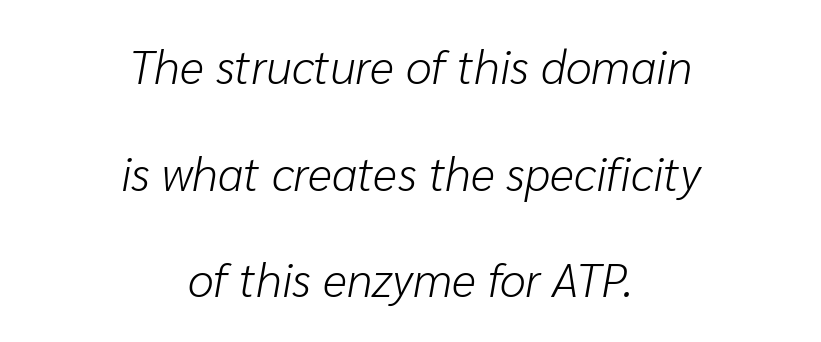
{"italic": "yes", "lean": "right", "slant_degrees": 10, "bold": "no", "weight": "light", "width": "normal", "stroke_contrast": "low", "x_height": "medium", "monospaced": "no", "underline": "no", "align": "center", "line_spacing": "loose", "line_spacing_ratio": 2.27, "letter_spacing": "normal", "letter_spacing_em": 0.0, "glyph_px": 47}
